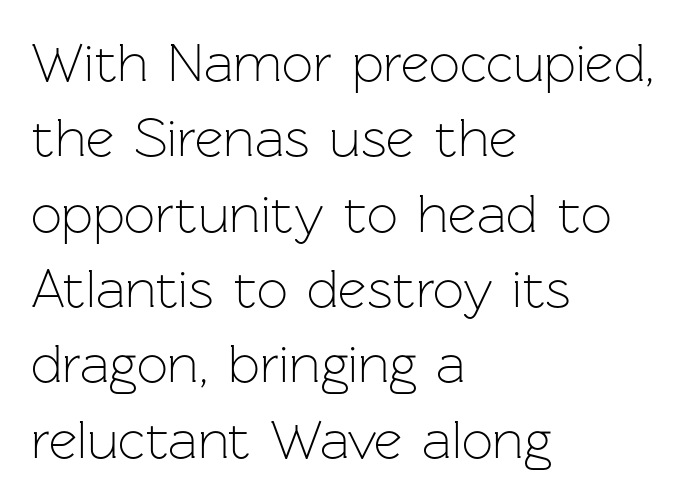
{"serif": "no", "italic": "no", "bold": "no", "weight": "light", "width": "normal", "stroke_contrast": "low", "x_height": "medium", "monospaced": "no", "underline": "no", "align": "left", "line_spacing": "normal", "line_spacing_ratio": 1.37, "letter_spacing": "normal", "letter_spacing_em": 0.0, "glyph_px": 55}
